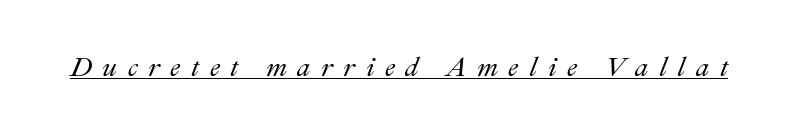
The type is letterspaced generously, with wide tracking. Posture: slanted. Quick note: underline on.
